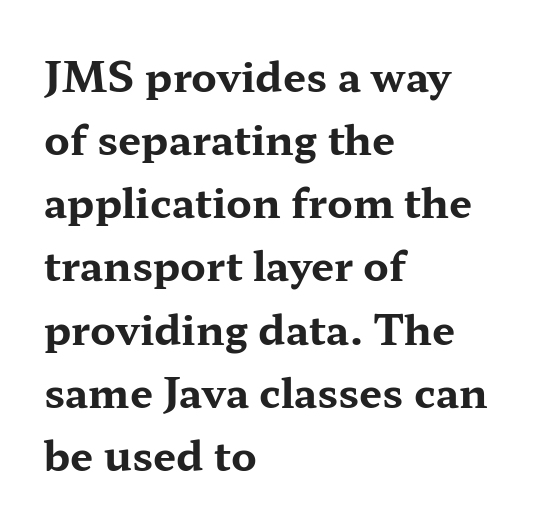
{"serif": "yes", "italic": "no", "bold": "yes", "weight": "bold", "width": "wide", "stroke_contrast": "medium", "x_height": "medium", "monospaced": "no", "underline": "no", "align": "left", "line_spacing": "normal", "line_spacing_ratio": 1.54, "letter_spacing": "normal", "letter_spacing_em": 0.0, "glyph_px": 41}
